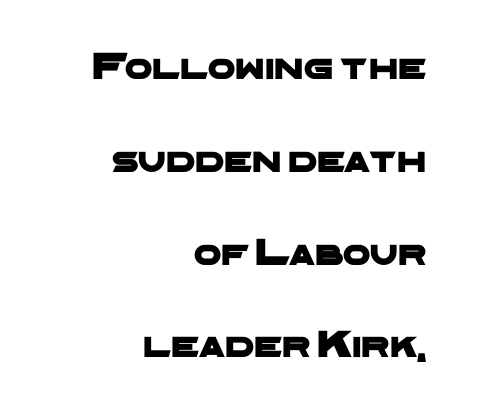
The designer dialed line spacing up above the default. This sample uses plain, unmodified letter spacing. Note the varied advance widths — an 'i' is clearly narrower than an 'm'. Observe the absence of serifs on each vertical stroke in this sample.
